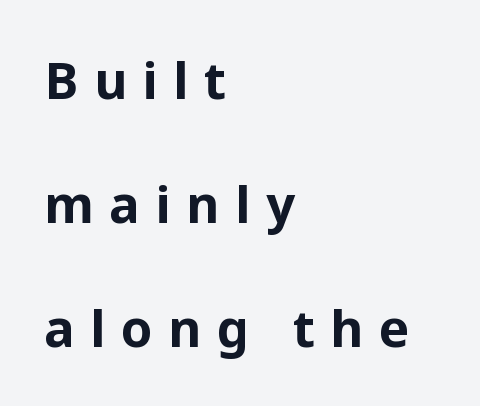
Q: Is the text bold? A: Yes.
Q: Is the text italic (slanted)? A: No, it is upright.
Q: Is the typeface a serif or a sans-serif typeface? A: Sans-serif.
Q: Is the text underlined? A: No.
Q: How is the paragraph aligned? A: Left-aligned.
Q: Is the spacing between letters normal or unusually wide? A: Unusually wide.
Q: Is the spacing between lines tight, normal or loose? A: Loose.
Q: Width (condensed, normal, or wide)? A: Normal.
Q: Stroke contrast? A: Low.
Q: x-height? A: Medium.
Q: Monospaced? A: No.
